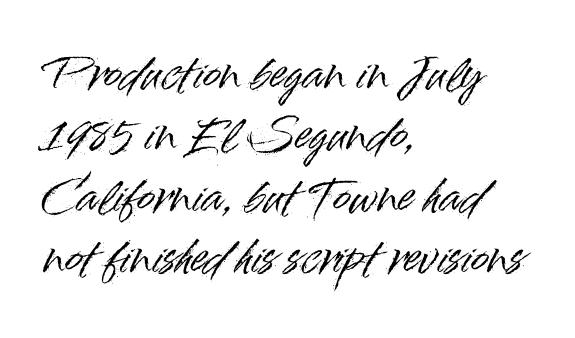
Letter spacing: default. Looks like regular typesetting: each glyph gets only the width it needs. Words float on clear page, feet unadorned. The text was rendered using a sans face with plain stroke endings. Students, observe: this is what conventionally led text looks like.
